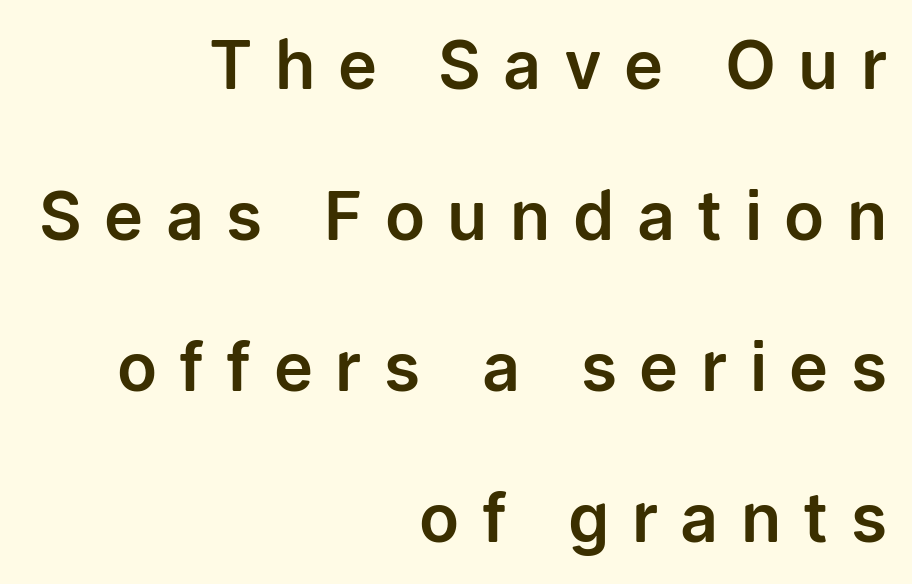
Q: Is the text italic (slanted)? A: No, it is upright.
Q: Is the typeface a serif or a sans-serif typeface? A: Sans-serif.
Q: Is the text underlined? A: No.
Q: How is the paragraph aligned? A: Right-aligned.
Q: Is the spacing between letters normal or unusually wide? A: Unusually wide.
Q: Is the spacing between lines tight, normal or loose? A: Loose.
Q: Width (condensed, normal, or wide)? A: Normal.
Q: Stroke contrast? A: Low.
Q: x-height? A: Medium.
Q: Monospaced? A: No.
